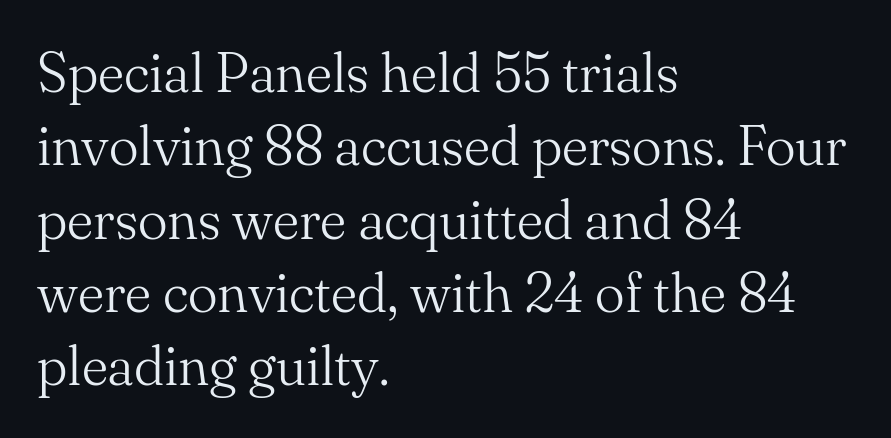
Q: Is the text bold? A: No.
Q: Is the text italic (slanted)? A: No, it is upright.
Q: Is the typeface a serif or a sans-serif typeface? A: Serif.
Q: Is the text underlined? A: No.
Q: How is the paragraph aligned? A: Left-aligned.
Q: Is the spacing between letters normal or unusually wide? A: Normal.
Q: Is the spacing between lines tight, normal or loose? A: Normal.
Q: Width (condensed, normal, or wide)? A: Normal.
Q: Stroke contrast? A: Medium.
Q: x-height? A: Small.
Q: Monospaced? A: No.
